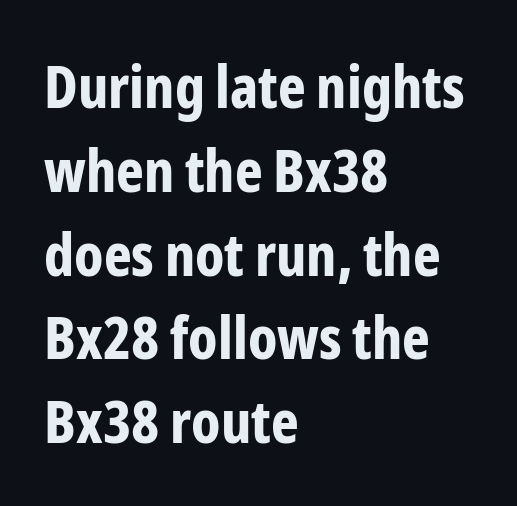
The image shows 59 px bold, condensed sans-serif type, upright; set left-aligned, normal line spacing (1.42x), normal letter spacing, not underlined; low stroke contrast and a medium x-height.
